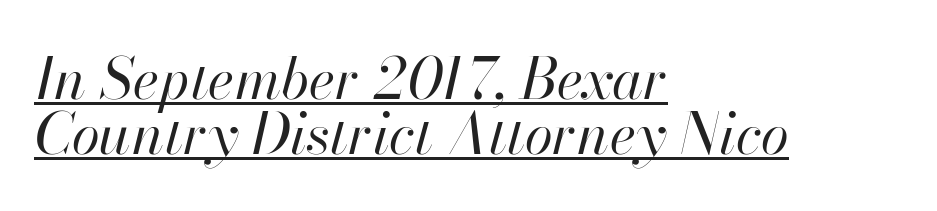
In terms of posture, this sample is oblique. The leading is snug, giving the passage a crowded texture. A continuous stroke trails under the words, as in a hyperlink. The passage is arranged the way most books set body copy — flush left.
